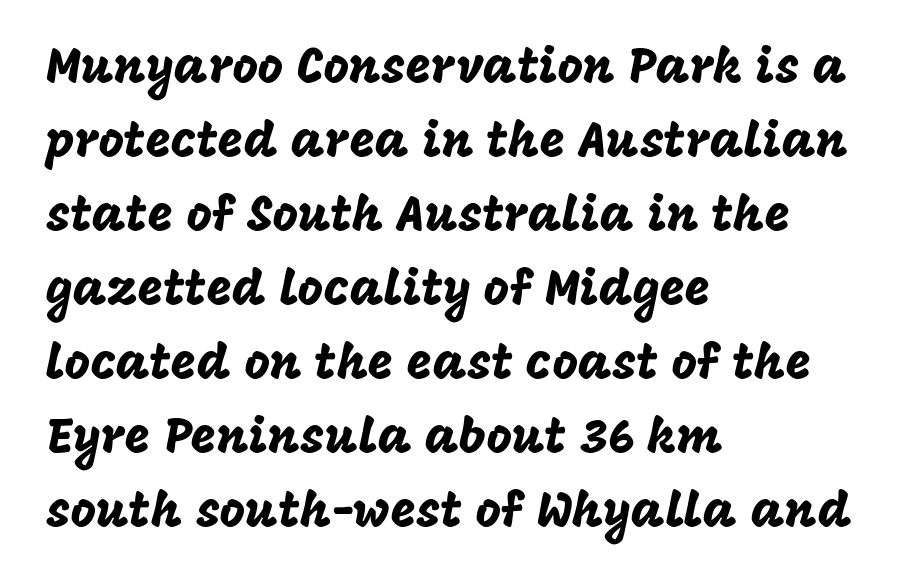
The image shows 49 px sans-serif type; set left-aligned, normal line spacing (1.51x), normal letter spacing, not underlined; low stroke contrast and a large x-height.
